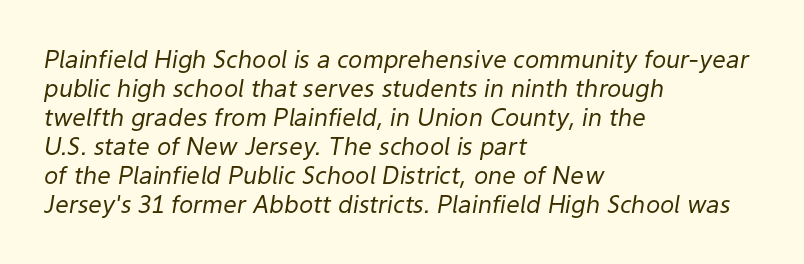
The image shows 24 px text type, italic (leaning right); set left-aligned, line spacing 1.21x, normal letter spacing, not underlined.
